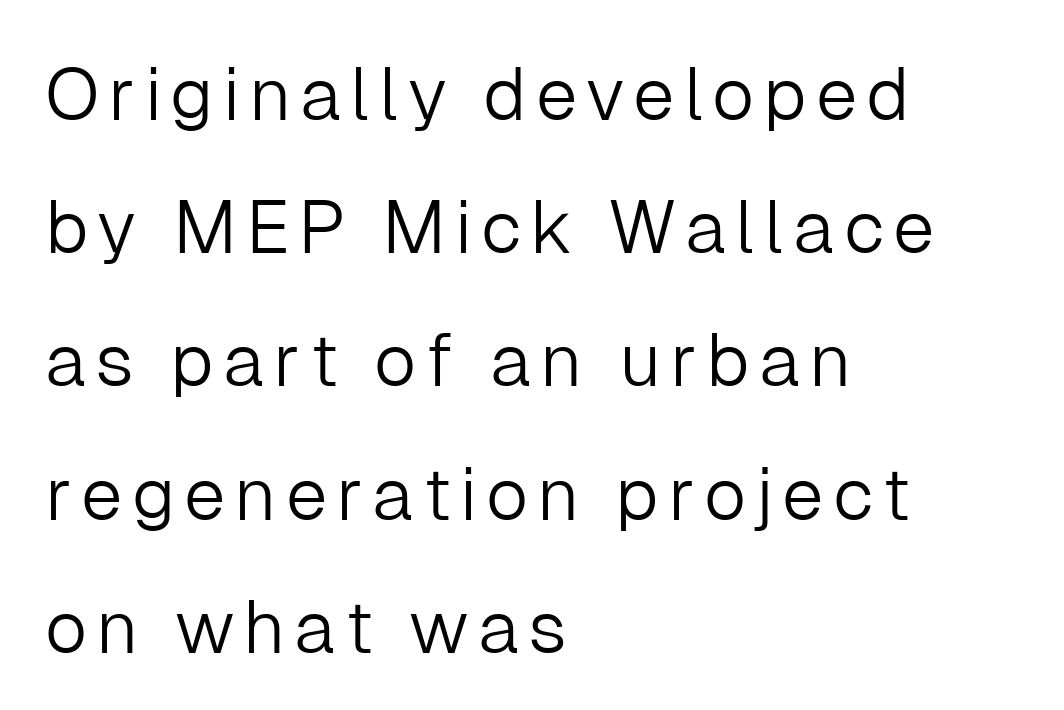
{"serif": "no", "italic": "no", "bold": "no", "weight": "light", "width": "normal", "stroke_contrast": "low", "x_height": "medium", "monospaced": "no", "underline": "no", "align": "left", "line_spacing_ratio": 1.8, "glyph_px": 74}
